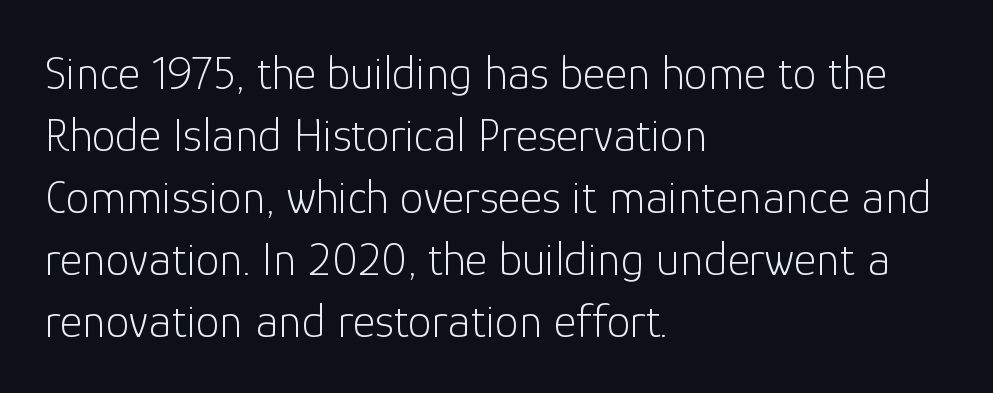
{"serif": "no", "italic": "no", "bold": "no", "weight": "light", "width": "normal", "stroke_contrast": "low", "x_height": "medium", "monospaced": "no", "underline": "no", "align": "left", "line_spacing": "normal", "line_spacing_ratio": 1.29, "letter_spacing": "normal", "letter_spacing_em": 0.0, "glyph_px": 48}
